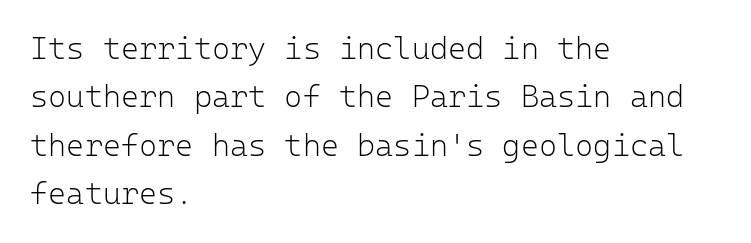
Q: Is the text bold? A: No.
Q: Is the text italic (slanted)? A: No, it is upright.
Q: Is the typeface a serif or a sans-serif typeface? A: Sans-serif.
Q: Is the text underlined? A: No.
Q: How is the paragraph aligned? A: Left-aligned.
Q: Is the spacing between letters normal or unusually wide? A: Normal.
Q: Is the spacing between lines tight, normal or loose? A: Normal.
Q: Width (condensed, normal, or wide)? A: Normal.
Q: Stroke contrast? A: Low.
Q: x-height? A: Medium.
Q: Monospaced? A: Yes.
